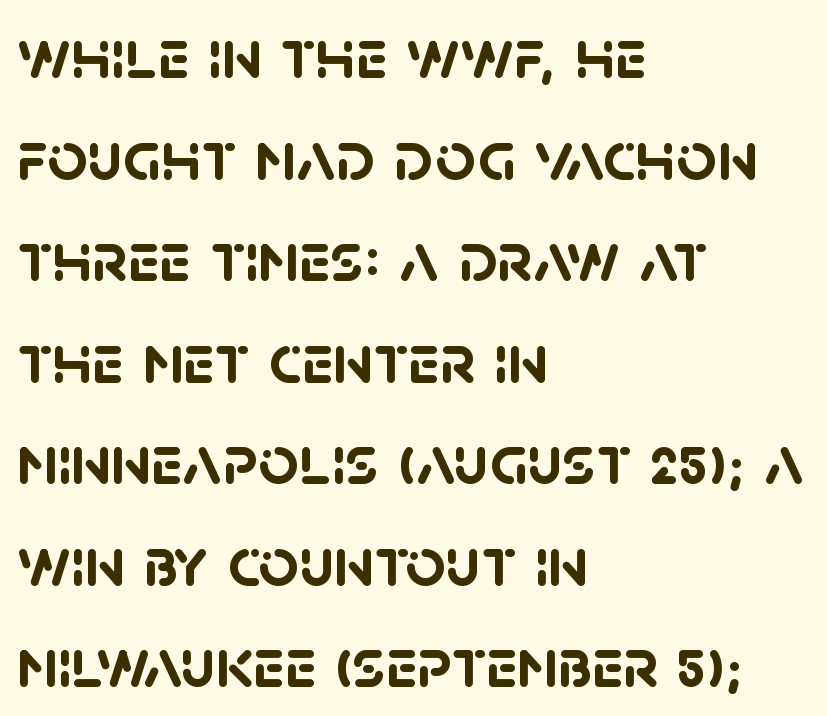
Caption: multi-line text, flush left, ragged right. The rendering uses a bold face; every stroke is thick and dark. The rows are spaced the way most documents space them. Each letter keeps its own natural width here, so spacing adapts to shape.
